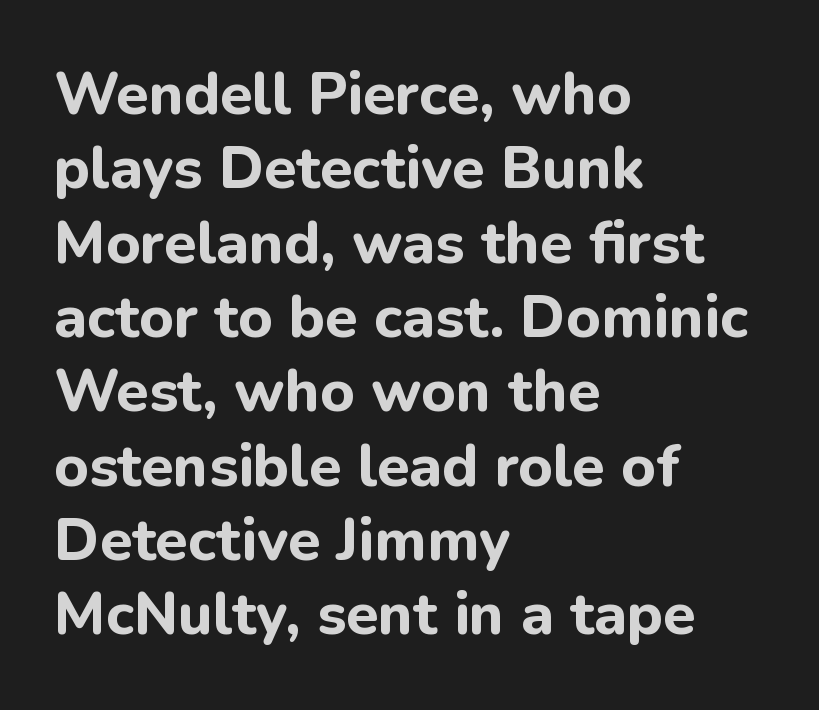
Q: Is the text bold? A: Yes.
Q: Is the text italic (slanted)? A: No, it is upright.
Q: Is the typeface a serif or a sans-serif typeface? A: Sans-serif.
Q: Is the text underlined? A: No.
Q: How is the paragraph aligned? A: Left-aligned.
Q: Is the spacing between letters normal or unusually wide? A: Normal.
Q: Is the spacing between lines tight, normal or loose? A: Normal.
Q: Width (condensed, normal, or wide)? A: Normal.
Q: Stroke contrast? A: Low.
Q: x-height? A: Medium.
Q: Monospaced? A: No.
